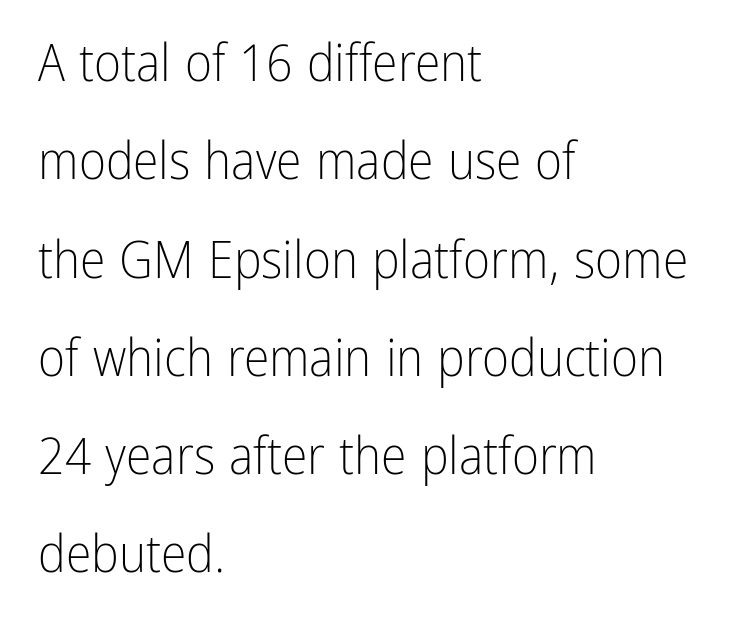
Q: Is the text bold? A: No.
Q: Is the text italic (slanted)? A: No, it is upright.
Q: Is the typeface a serif or a sans-serif typeface? A: Sans-serif.
Q: Is the text underlined? A: No.
Q: How is the paragraph aligned? A: Left-aligned.
Q: Is the spacing between letters normal or unusually wide? A: Normal.
Q: Width (condensed, normal, or wide)? A: Condensed.
Q: Stroke contrast? A: Low.
Q: x-height? A: Medium.
Q: Monospaced? A: No.
